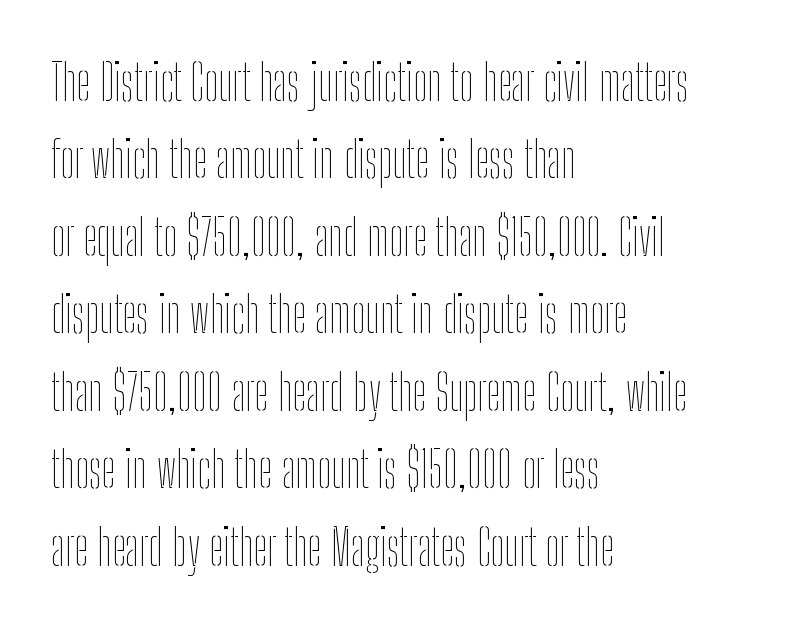
Q: Is the text bold? A: No.
Q: Is the text italic (slanted)? A: No, it is upright.
Q: Is the text underlined? A: No.
Q: How is the paragraph aligned? A: Left-aligned.
Q: Is the spacing between letters normal or unusually wide? A: Normal.
Q: Is the spacing between lines tight, normal or loose? A: Normal.
Q: Width (condensed, normal, or wide)? A: Condensed.
Q: Stroke contrast? A: Low.
Q: x-height? A: Medium.
Q: Monospaced? A: No.
